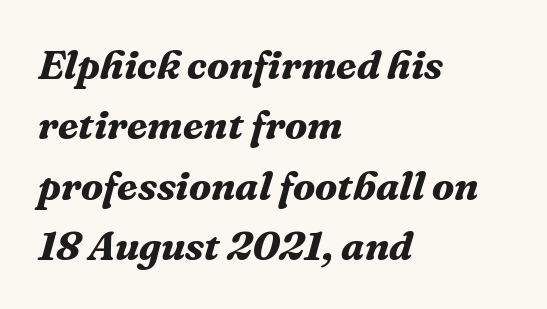
{"serif": "yes", "italic": "yes", "lean": "right", "slant_degrees": 16, "bold": "yes", "weight": "bold", "width": "normal", "stroke_contrast": "medium", "x_height": "medium", "monospaced": "no", "underline": "no", "align": "left", "line_spacing": "normal", "line_spacing_ratio": 1.47, "letter_spacing": "normal", "letter_spacing_em": 0.0, "glyph_px": 41}
